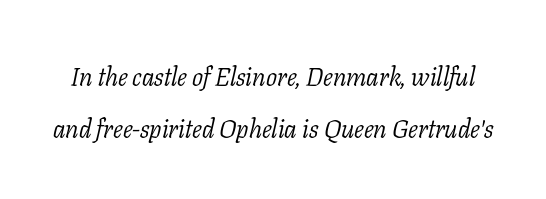
{"italic": "yes", "lean": "right", "slant_degrees": 11, "bold": "no", "underline": "no", "line_spacing": "loose", "line_spacing_ratio": 2.0, "letter_spacing": "normal", "letter_spacing_em": 0.0, "glyph_px": 26}
